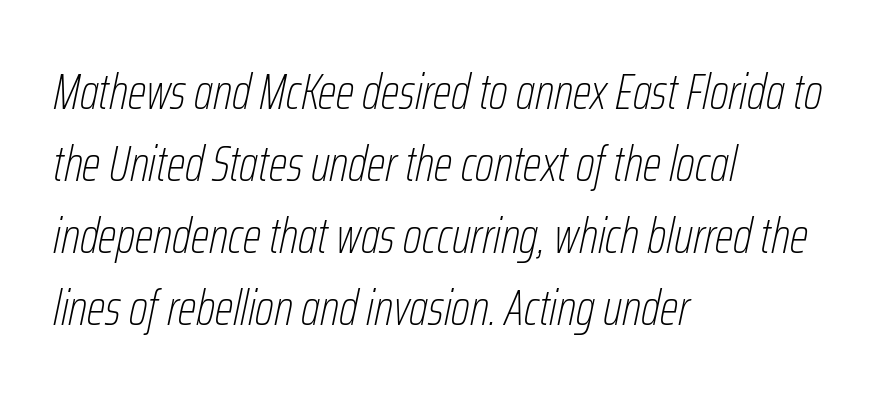
The face used here is proportionally spaced, like ordinary book or web type. How would I describe the line gaps? Plain and ordinary. Does extra space separate the letters? No, they use regular spacing. Is the block centered? No — it sits flush against the left margin. Bare-footed words on every line. Posture: slanted.
